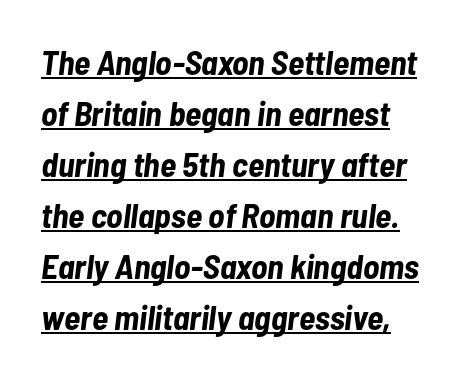
The image shows 34 px bold, condensed type, italic (leaning right); set normal line spacing (1.5x), normal letter spacing, underlined; low stroke contrast and a medium x-height.
